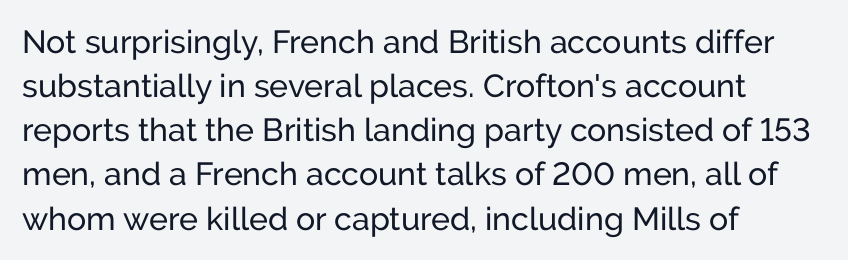
Q: Is the text bold? A: No.
Q: Is the text italic (slanted)? A: No, it is upright.
Q: Is the typeface a serif or a sans-serif typeface? A: Sans-serif.
Q: Is the text underlined? A: No.
Q: How is the paragraph aligned? A: Left-aligned.
Q: Is the spacing between letters normal or unusually wide? A: Normal.
Q: Is the spacing between lines tight, normal or loose? A: Normal.
Q: Width (condensed, normal, or wide)? A: Normal.
Q: Stroke contrast? A: Low.
Q: x-height? A: Medium.
Q: Monospaced? A: No.
